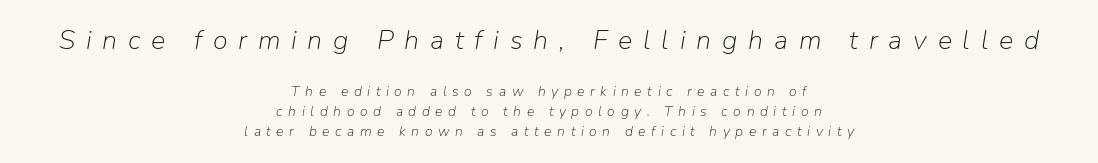
Leftover space on each line is divided equally before and after the words. This rendering widens character spacing well past its baseline value. No chunkiness to these letters — they're not bold. Words float on clear page, feet unadorned. Reading top to bottom, the characters get smaller at the block break. The line-height multiplier appears to be the usual default.
